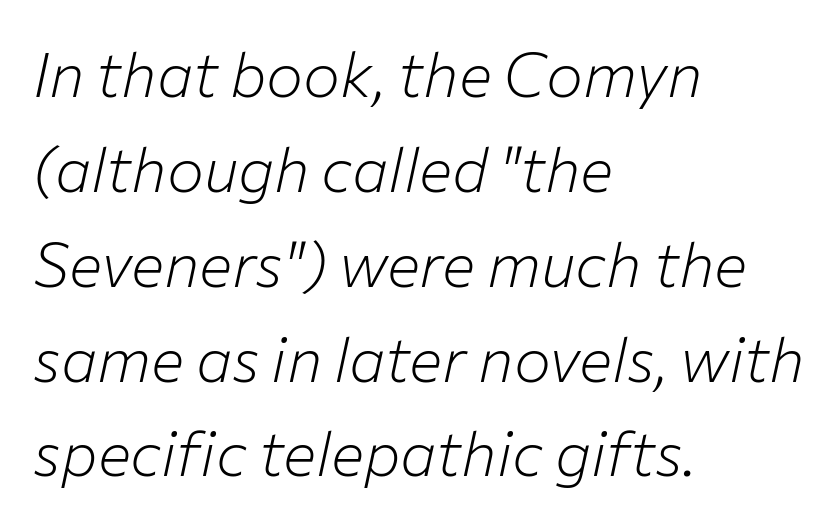
The image shows 62 px light type, italic (leaning right); set left-aligned, normal line spacing (1.53x), normal letter spacing, not underlined; low stroke contrast and a medium x-height.
